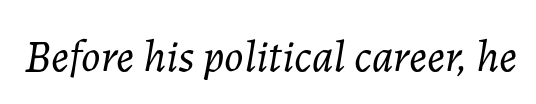
The image shows 45 px light type, italic (leaning right); set normal letter spacing, not underlined; low stroke contrast and a medium x-height.
